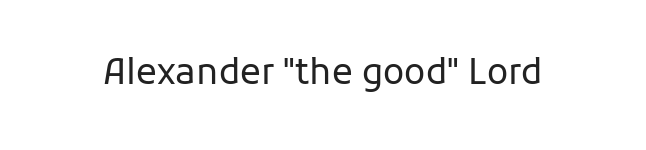
{"serif": "no", "italic": "no", "bold": "no", "weight": "regular", "width": "normal", "stroke_contrast": "low", "x_height": "medium", "monospaced": "no", "underline": "no", "letter_spacing": "normal", "letter_spacing_em": 0.0, "glyph_px": 35}
